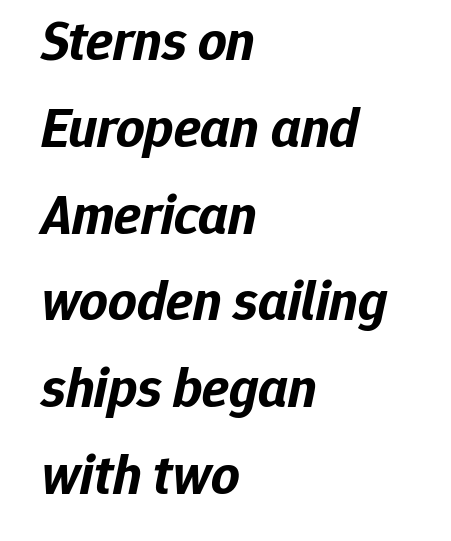
One glance says typical: line gaps are just what's usual. Here the designer chose a conventional face with non-uniform glyph widths. Letter spacing: default. A clean baseline with only descenders dipping below it.
